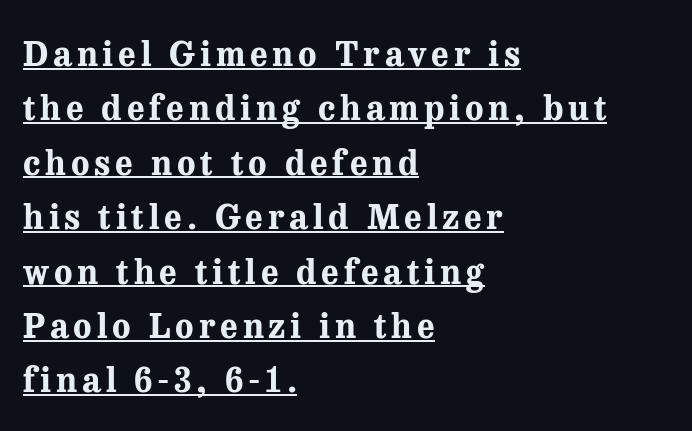
The image shows 34 px bold serif type, upright; set left-aligned, normal line spacing (1.6x), underlined; medium stroke contrast and a medium x-height.
